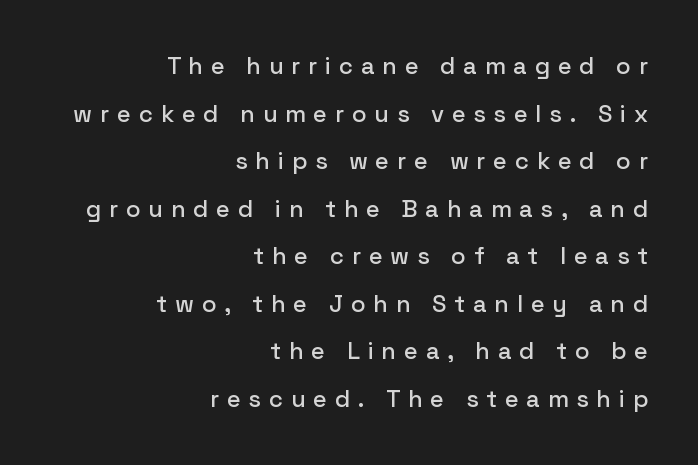
Q: Is the text italic (slanted)? A: No, it is upright.
Q: Is the text underlined? A: No.
Q: How is the paragraph aligned? A: Right-aligned.
Q: Is the spacing between letters normal or unusually wide? A: Unusually wide.
Q: Is the spacing between lines tight, normal or loose? A: Loose.
